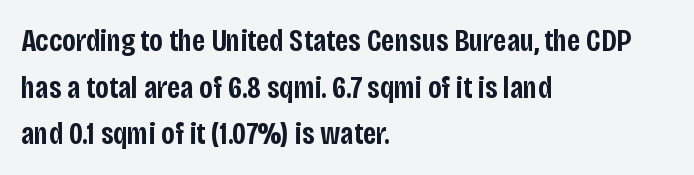
The image shows 32 px semibold, condensed sans-serif type, upright; set left-aligned, normal line spacing (1.46x), normal letter spacing, not underlined; low stroke contrast and a large x-height.
